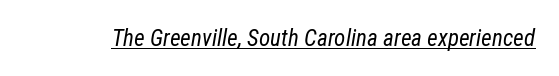
Q: Is the text bold? A: No.
Q: Is the text italic (slanted)? A: Yes, it leans right by about 12 degrees.
Q: Is the text underlined? A: Yes.
Q: Is the spacing between letters normal or unusually wide? A: Normal.
